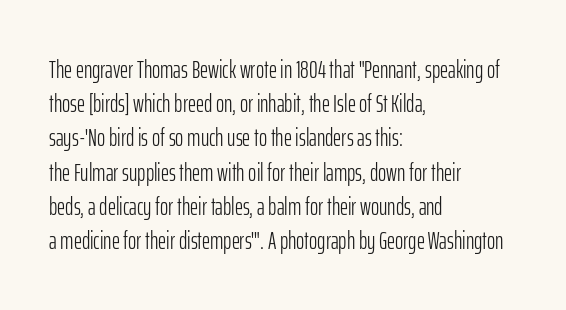
Q: Is the text bold? A: No.
Q: Is the text italic (slanted)? A: No, it is upright.
Q: Is the text underlined? A: No.
Q: How is the paragraph aligned? A: Left-aligned.
Q: Is the spacing between letters normal or unusually wide? A: Normal.
Q: Is the spacing between lines tight, normal or loose? A: Normal.
